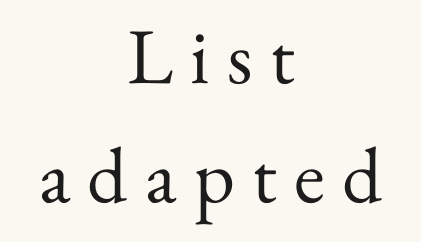
Q: Is the text bold? A: No.
Q: Is the text italic (slanted)? A: No, it is upright.
Q: Is the typeface a serif or a sans-serif typeface? A: Serif.
Q: Is the text underlined? A: No.
Q: How is the paragraph aligned? A: Centered.
Q: Is the spacing between letters normal or unusually wide? A: Unusually wide.
Q: Is the spacing between lines tight, normal or loose? A: Normal.
Q: Width (condensed, normal, or wide)? A: Normal.
Q: Stroke contrast? A: Medium.
Q: x-height? A: Small.
Q: Monospaced? A: No.
